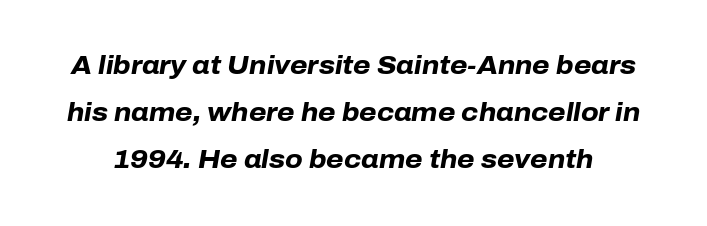
Q: Is the text bold? A: Yes.
Q: Is the text italic (slanted)? A: Yes, it leans right by about 10 degrees.
Q: Is the text underlined? A: No.
Q: Is the spacing between letters normal or unusually wide? A: Normal.
